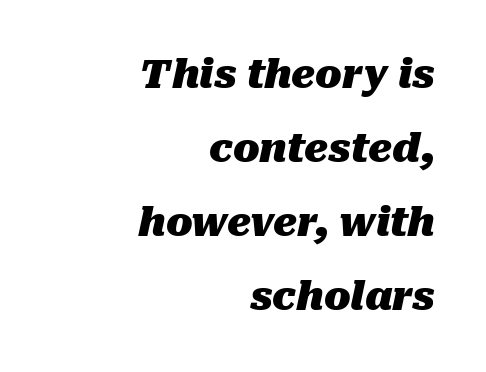
{"italic": "yes", "lean": "right", "slant_degrees": 10, "bold": "yes", "weight": "heavy", "width": "normal", "stroke_contrast": "medium", "x_height": "medium", "monospaced": "no", "underline": "no", "align": "right", "line_spacing": "loose", "line_spacing_ratio": 1.9, "letter_spacing": "normal", "letter_spacing_em": 0.0, "glyph_px": 39}
